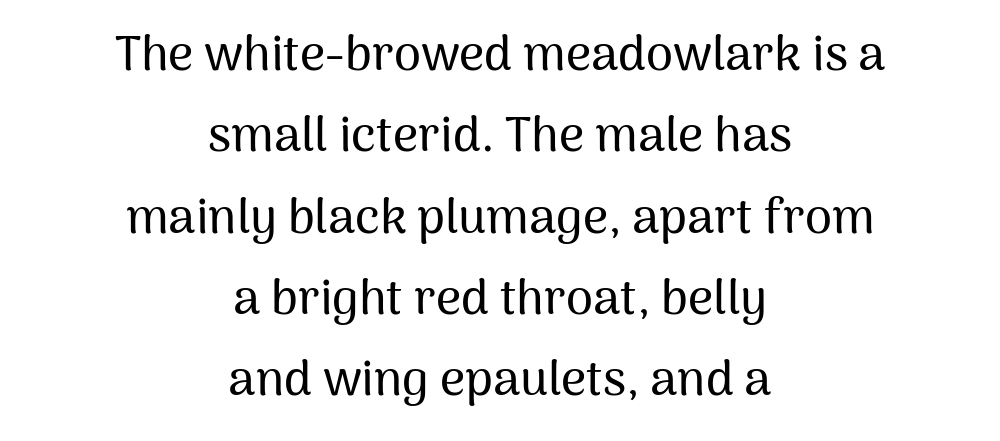
The image shows 49 px sans-serif type, upright; set centered, normal line spacing (1.66x), normal letter spacing, not underlined; medium stroke contrast and a medium x-height.
